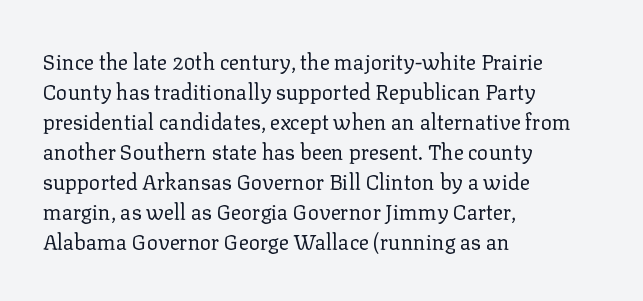
Compared with typical body copy, the letter spacing here is the same. The text block is weighted toward the left margin, trailing off unevenly rightward. The foot of each line stays bare and open. Evenly set lines give the paragraph a standard silhouette. Stroke thickness stays within the range of a standard reading face or lighter.
